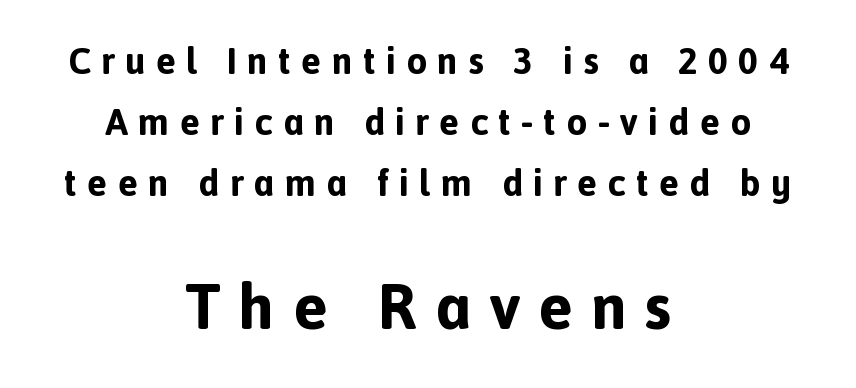
The axis of the letterforms is exactly vertical. Short note: letters widely spaced. These lines are composed in type without serifs. Unmarked baselines from the first word to the last. Thick stems and heavy bowls — unmistakably bold. Normally led — the rows are evenly, conventionally spaced.
